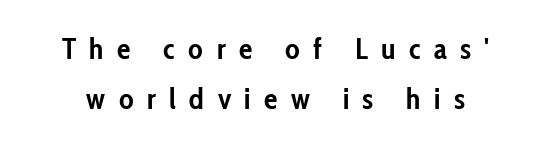
The image shows 30 px semibold, condensed sans-serif type, upright; set normal line spacing (1.67x), unusually wide letter spacing (+0.45 em), not underlined; low stroke contrast and a medium x-height.
